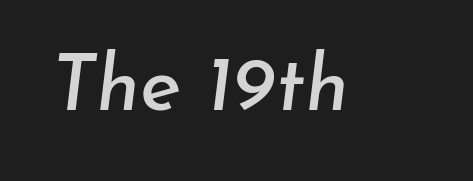
Is this a fixed-width face? No — the glyphs have proportional, varying widths. Has an underline been added? It has not. The gaps between neighbouring characters are ordinary and unremarkable. The glyphs look as if they've been sheared to an angle.
